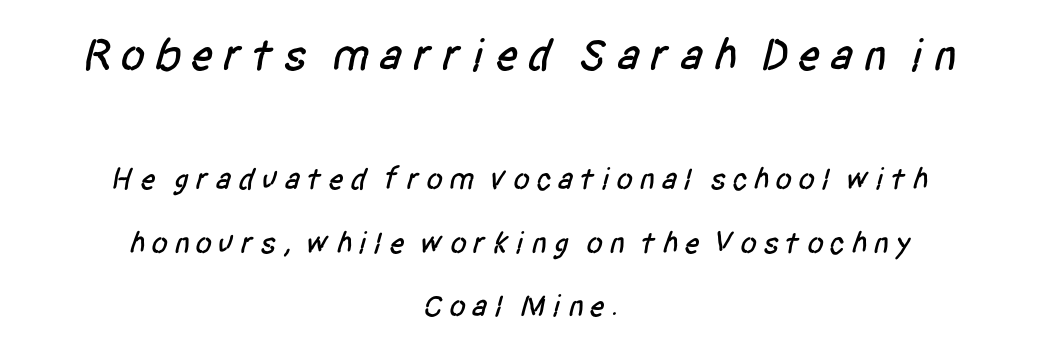
Q: Is the typeface a serif or a sans-serif typeface? A: Sans-serif.
Q: Is the text underlined? A: No.
Q: How is the paragraph aligned? A: Centered.
Q: Is the spacing between lines tight, normal or loose? A: Loose.
Q: Which block of text is set in a larger size, the first (top) or the second (bottom)? A: The first (top) one.
Q: Width (condensed, normal, or wide)? A: Condensed.
Q: Stroke contrast? A: Low.
Q: x-height? A: Large.
Q: Monospaced? A: No.
